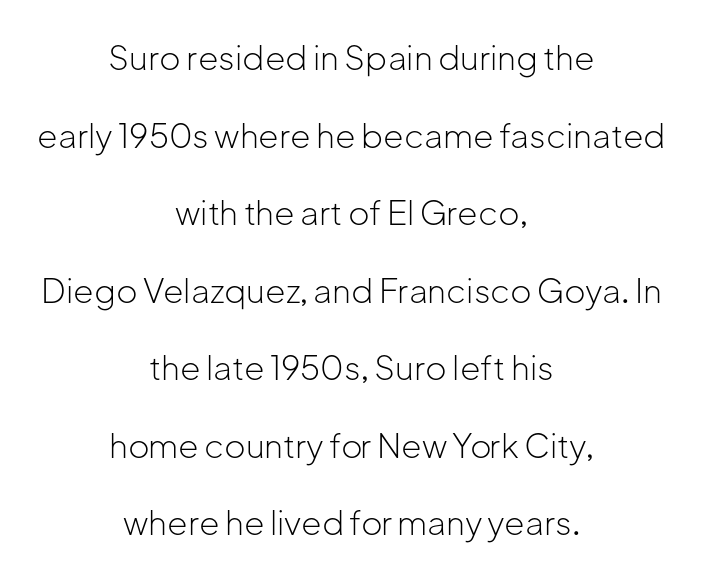
{"serif": "no", "italic": "no", "bold": "no", "weight": "light", "width": "normal", "stroke_contrast": "low", "x_height": "medium", "monospaced": "no", "underline": "no", "align": "center", "line_spacing": "loose", "line_spacing_ratio": 2.35, "letter_spacing": "normal", "letter_spacing_em": 0.0, "glyph_px": 33}
